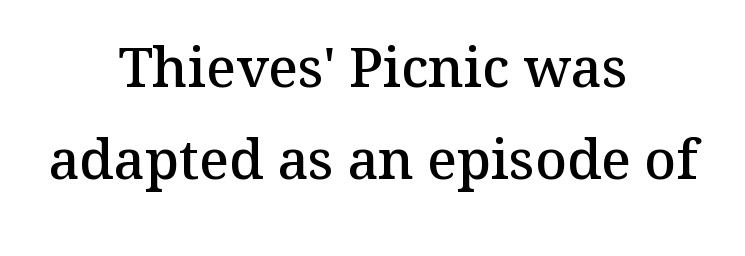
The image shows 55 px semibold serif type, upright; set centered, normal line spacing (1.68x), normal letter spacing, not underlined; medium stroke contrast and a medium x-height.
